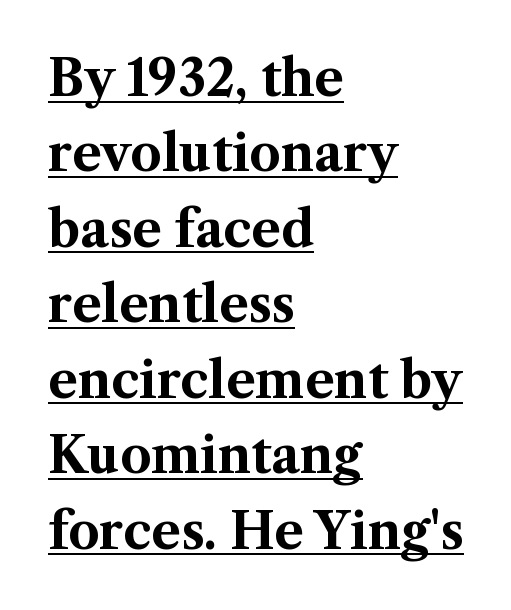
{"serif": "yes", "italic": "no", "bold": "yes", "weight": "bold", "width": "normal", "stroke_contrast": "medium", "x_height": "medium", "monospaced": "no", "underline": "yes", "align": "left", "line_spacing": "normal", "line_spacing_ratio": 1.54, "letter_spacing": "normal", "letter_spacing_em": 0.0, "glyph_px": 49}
